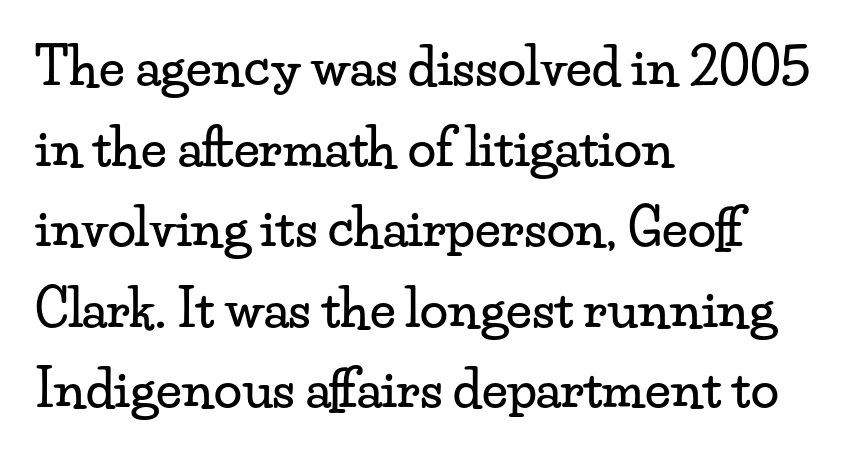
The image shows 51 px wide serif type, upright; set left-aligned, normal line spacing (1.58x), normal letter spacing, not underlined; low stroke contrast and a small x-height.
